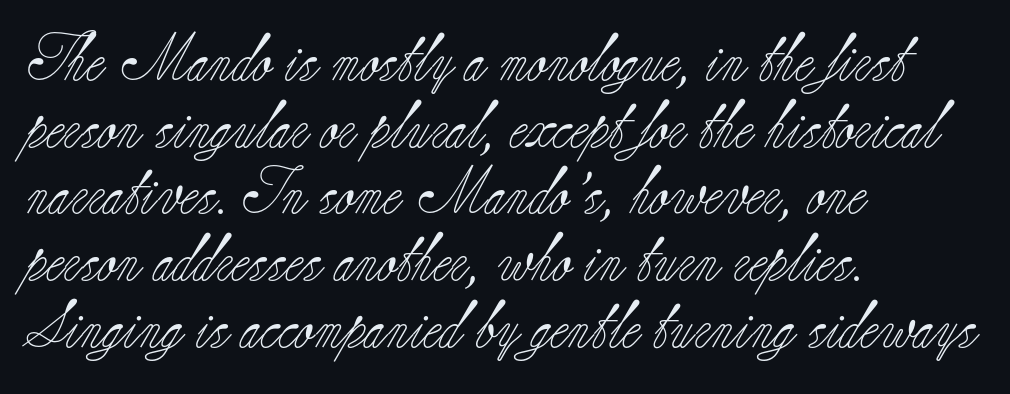
The image shows 47 px light serif type; set left-aligned, normal line spacing (1.42x), normal letter spacing, not underlined; low stroke contrast and a small x-height.
